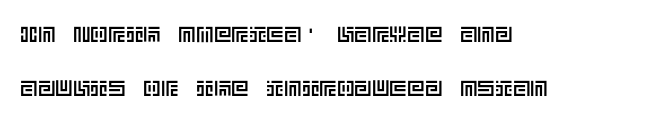
The image shows 22 px text type, upright; set left-aligned, loose line spacing (2.45x), normal letter spacing, not underlined.
